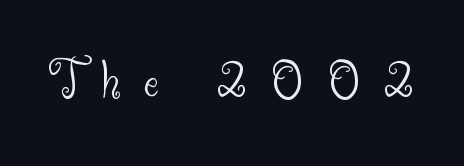
Unbolded letterforms with no extra heft. The foot of each line stays bare and open. The horizontal fit of the characters is loose and conspicuously gappy. Grotesque or geometric, the face here clearly has no serifs. You could not count columns in this text — the font is proportionally spaced.
